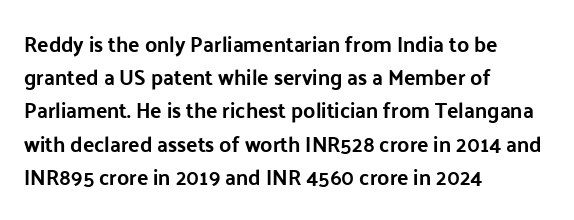
Q: Is the text bold? A: Yes.
Q: Is the text italic (slanted)? A: No, it is upright.
Q: Is the text underlined? A: No.
Q: How is the paragraph aligned? A: Left-aligned.
Q: Is the spacing between letters normal or unusually wide? A: Normal.
Q: Is the spacing between lines tight, normal or loose? A: Normal.
